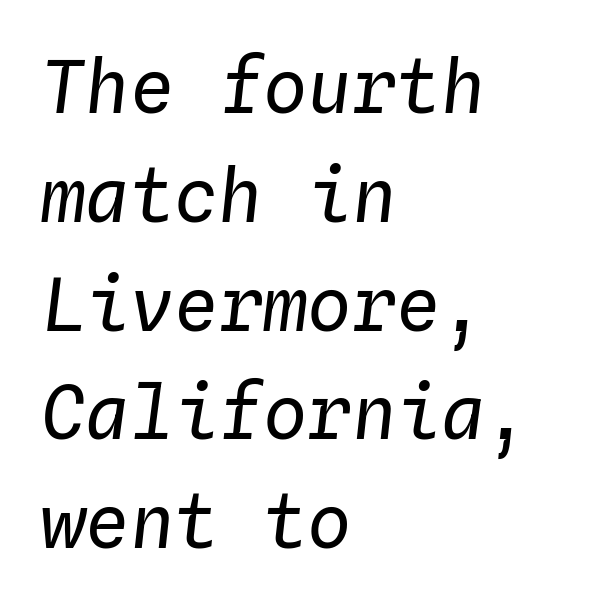
Q: Is the text bold? A: No.
Q: Is the text italic (slanted)? A: Yes, it leans right by about 4 degrees.
Q: Is the text underlined? A: No.
Q: How is the paragraph aligned? A: Left-aligned.
Q: Is the spacing between letters normal or unusually wide? A: Normal.
Q: Is the spacing between lines tight, normal or loose? A: Normal.
Q: Width (condensed, normal, or wide)? A: Normal.
Q: Stroke contrast? A: Low.
Q: x-height? A: Medium.
Q: Monospaced? A: Yes.
